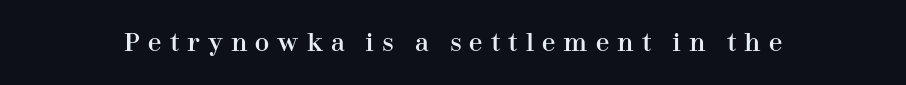
Q: Is the text italic (slanted)? A: No, it is upright.
Q: Is the text underlined? A: No.
Q: Is the spacing between letters normal or unusually wide? A: Unusually wide.
